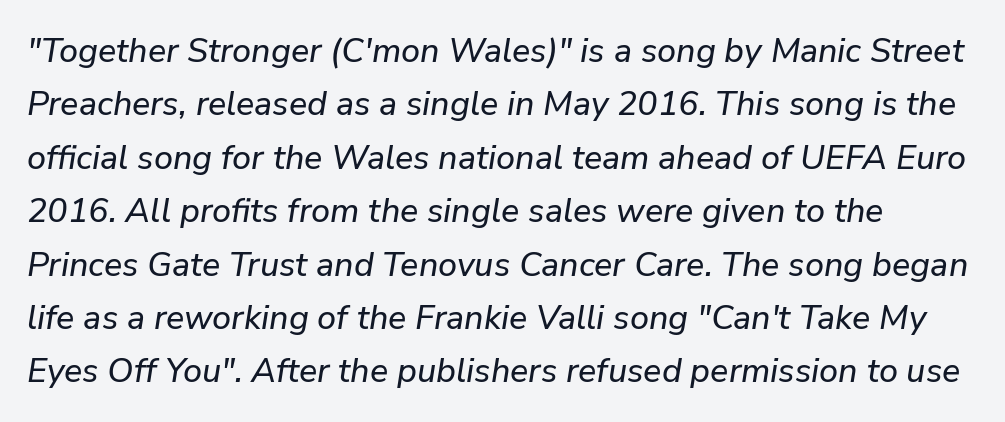
The image shows 34 px text type, italic (leaning right); set normal line spacing (1.57x), normal letter spacing, not underlined; low stroke contrast and a medium x-height.
